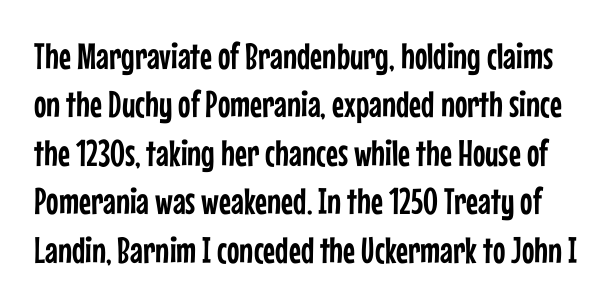
Q: Is the text italic (slanted)? A: No, it is upright.
Q: Is the typeface a serif or a sans-serif typeface? A: Sans-serif.
Q: Is the text underlined? A: No.
Q: Is the spacing between letters normal or unusually wide? A: Normal.
Q: Is the spacing between lines tight, normal or loose? A: Normal.
Q: Width (condensed, normal, or wide)? A: Condensed.
Q: Stroke contrast? A: Low.
Q: x-height? A: Medium.
Q: Monospaced? A: No.
